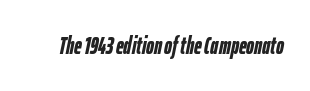
The image shows 24 px bold type, italic (leaning right); set normal letter spacing, not underlined.
